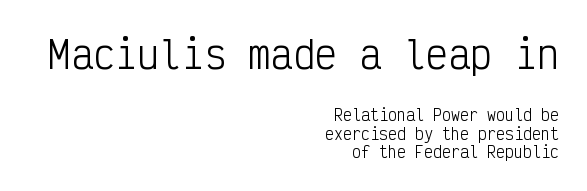
The zone under the glyphs is completely vacant. No italicization has been applied; the sample stays upright. Scale decreases going downward across the two blocks. Think of a typewriter: that constant character pitch is what you see here. Serifs: no, the terminals of the letterforms are clean. This sample keeps an unexceptional amount of space between lines.
